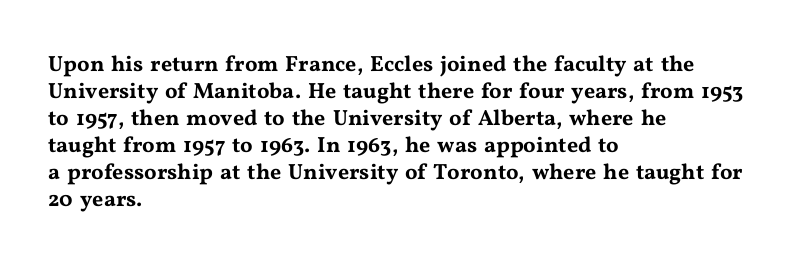
The image shows 22 px text type, upright; set left-aligned, line spacing 1.23x, normal letter spacing, not underlined.
